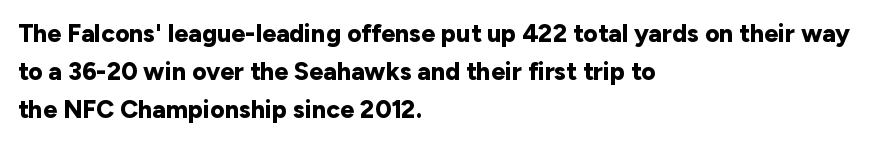
The image shows 25 px bold type, upright; set left-aligned, normal line spacing (1.52x), normal letter spacing, not underlined.
